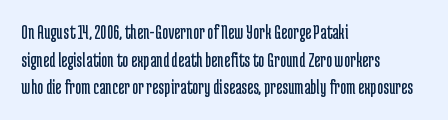
{"italic": "no", "bold": "no", "underline": "no", "align": "left", "line_spacing": "normal", "line_spacing_ratio": 1.31, "letter_spacing": "normal", "letter_spacing_em": 0.0, "glyph_px": 21}
